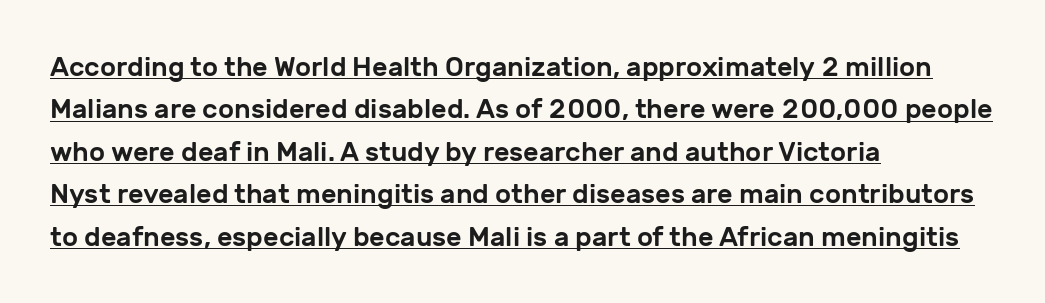
The image shows 27 px text type, upright; set left-aligned, normal line spacing (1.57x), normal letter spacing, underlined.
